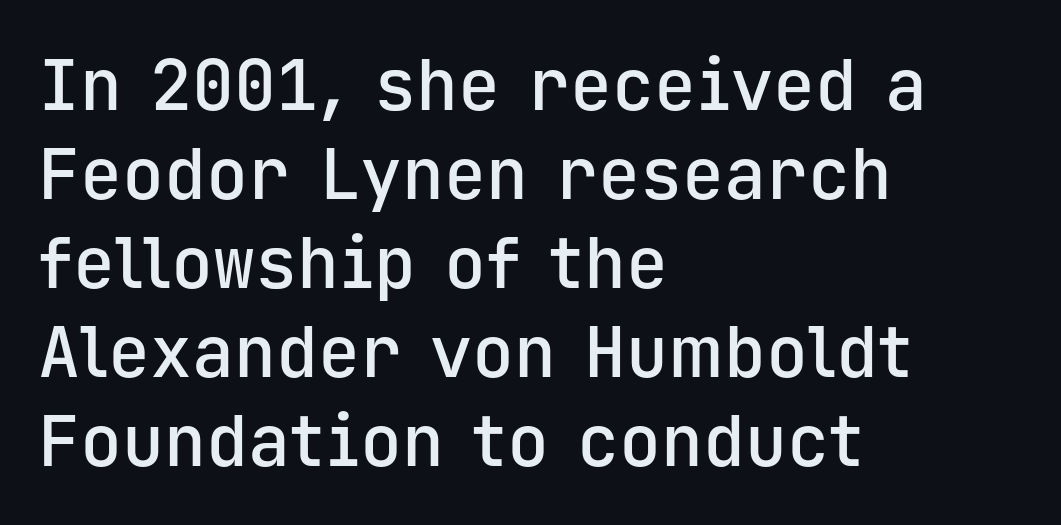
Q: Is the text bold? A: Semi-bold.
Q: Is the text italic (slanted)? A: No, it is upright.
Q: Is the typeface a serif or a sans-serif typeface? A: Sans-serif.
Q: Is the text underlined? A: No.
Q: How is the paragraph aligned? A: Left-aligned.
Q: Is the spacing between letters normal or unusually wide? A: Normal.
Q: Is the spacing between lines tight, normal or loose? A: Normal.
Q: Width (condensed, normal, or wide)? A: Normal.
Q: Stroke contrast? A: Low.
Q: x-height? A: Medium.
Q: Monospaced? A: Yes.
